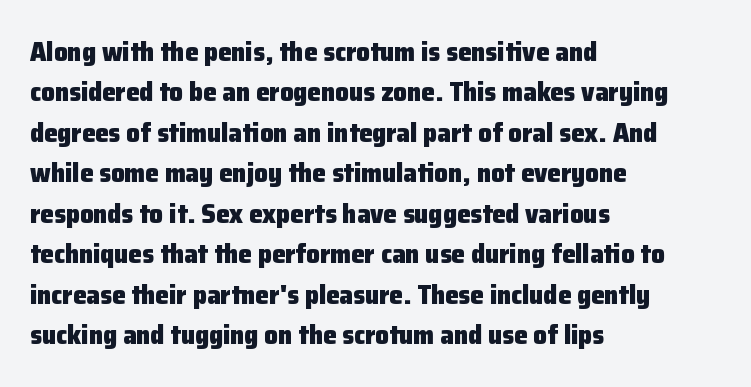
Look at the tracking — it's just the regular setting, nothing added. A classic flush-left, rag-right setting is used for this passage. Lines of text with bare space underneath. The font's upright variant was chosen for this text.
